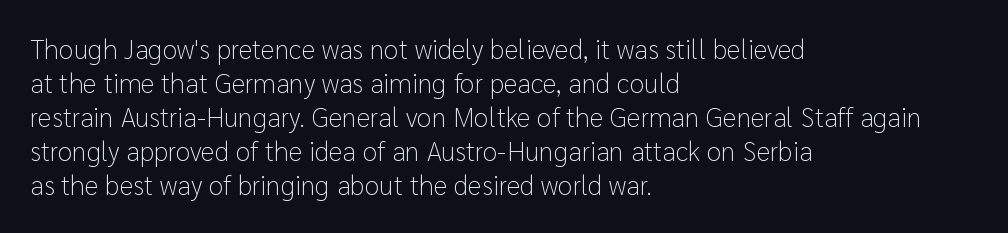
Q: Is the text bold? A: No.
Q: Is the text italic (slanted)? A: No, it is upright.
Q: Is the text underlined? A: No.
Q: How is the paragraph aligned? A: Left-aligned.
Q: Is the spacing between letters normal or unusually wide? A: Normal.
Q: Is the spacing between lines tight, normal or loose? A: Normal.
